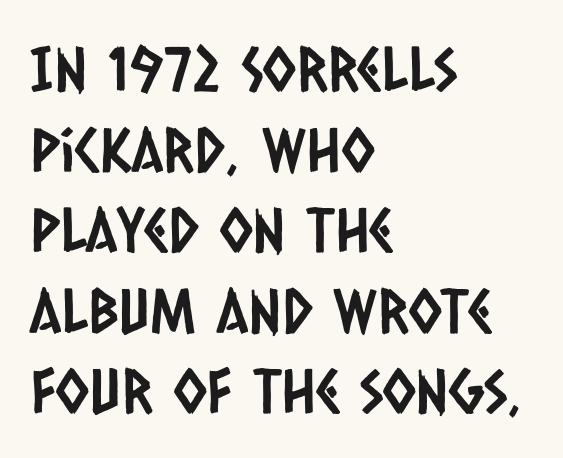
The image shows 61 px condensed sans-serif type; set left-aligned, normal line spacing (1.32x), normal letter spacing, not underlined; low stroke contrast and a large x-height.
